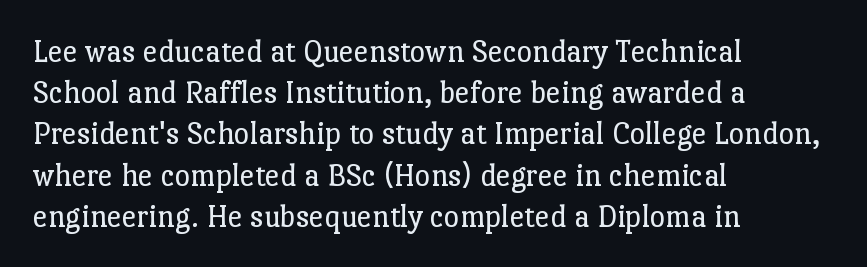
Q: Is the text bold? A: No.
Q: Is the text italic (slanted)? A: No, it is upright.
Q: Is the typeface a serif or a sans-serif typeface? A: Serif.
Q: Is the text underlined? A: No.
Q: How is the paragraph aligned? A: Left-aligned.
Q: Is the spacing between letters normal or unusually wide? A: Normal.
Q: Is the spacing between lines tight, normal or loose? A: Normal.
Q: Width (condensed, normal, or wide)? A: Normal.
Q: Stroke contrast? A: Low.
Q: x-height? A: Medium.
Q: Monospaced? A: No.
